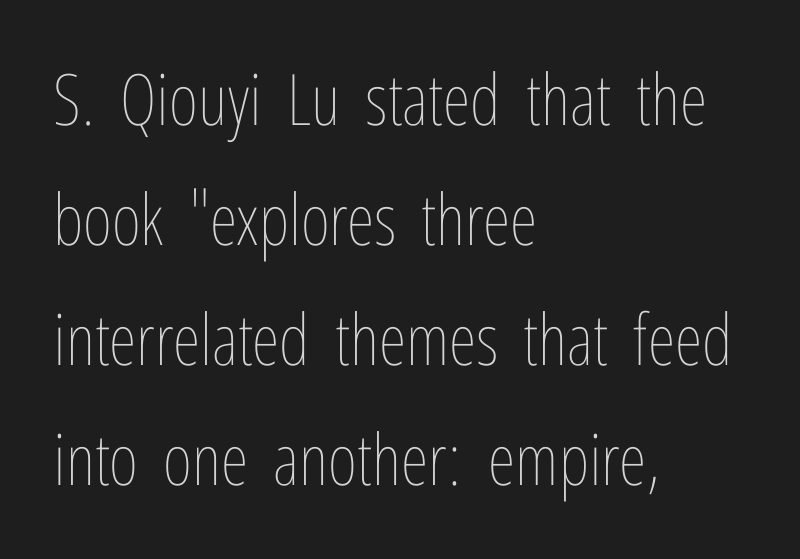
The image shows 71 px thin, condensed type, upright; set left-aligned, normal line spacing (1.69x), normal letter spacing, not underlined; low stroke contrast and a medium x-height.
